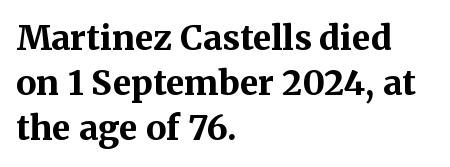
The vertical gap from one line to the next is medium. These lines keep a tight, regular rhythm from letter to letter. Typesetter's note: full bold, strokes at maximum text heaviness. Designer's note — italics off, roman on.
